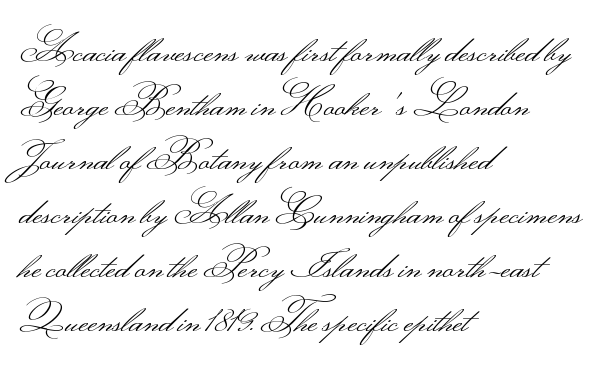
Q: Is the text bold? A: No.
Q: Is the text italic (slanted)? A: Yes.
Q: Is the typeface a serif or a sans-serif typeface? A: Sans-serif.
Q: Is the text underlined? A: No.
Q: How is the paragraph aligned? A: Left-aligned.
Q: Is the spacing between letters normal or unusually wide? A: Normal.
Q: Is the spacing between lines tight, normal or loose? A: Normal.
Q: Width (condensed, normal, or wide)? A: Wide.
Q: Stroke contrast? A: Medium.
Q: Monospaced? A: No.
